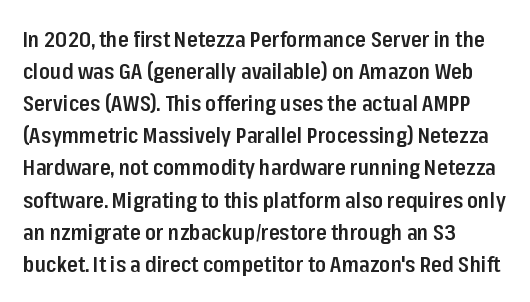
{"italic": "no", "bold": "semi", "underline": "no", "align": "left", "line_spacing": "normal", "line_spacing_ratio": 1.46, "letter_spacing": "normal", "letter_spacing_em": 0.0, "glyph_px": 22}
